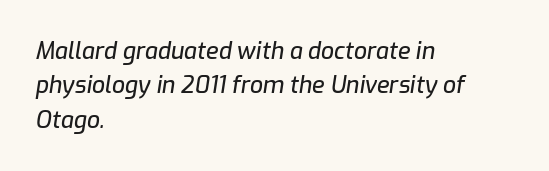
{"italic": "yes", "lean": "right", "slant_degrees": 9, "underline": "no", "align": "left", "line_spacing": "normal", "line_spacing_ratio": 1.5, "letter_spacing": "normal", "letter_spacing_em": 0.0, "glyph_px": 23}
